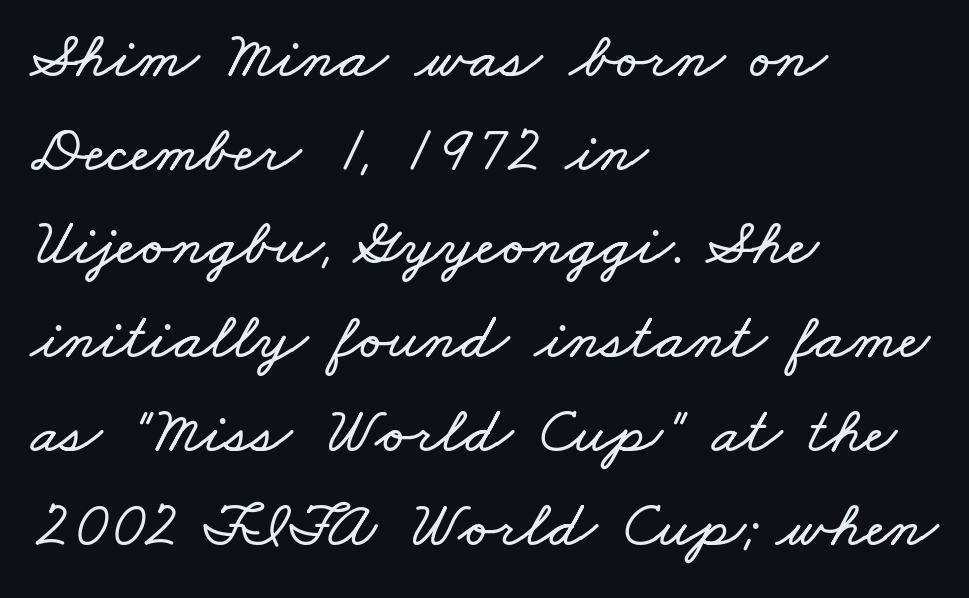
{"width": "wide", "stroke_contrast": "low", "x_height": "small", "monospaced": "no", "underline": "no", "align": "left", "line_spacing": "normal", "line_spacing_ratio": 1.42, "letter_spacing": "normal", "letter_spacing_em": 0.0, "glyph_px": 66}
